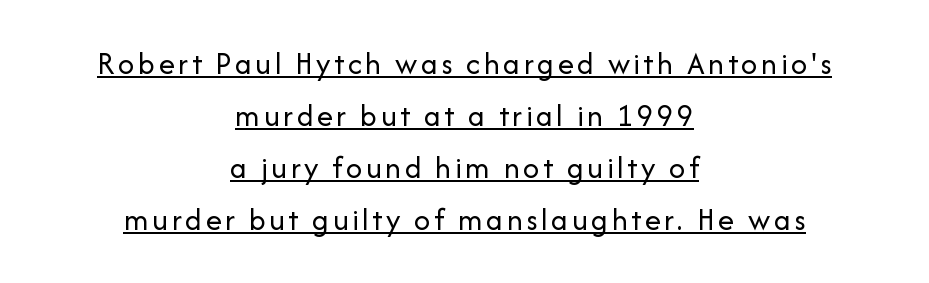
The image shows 32 px regular-weight sans-serif type, upright; set centered, normal line spacing (1.62x), underlined; low stroke contrast and a medium x-height.
